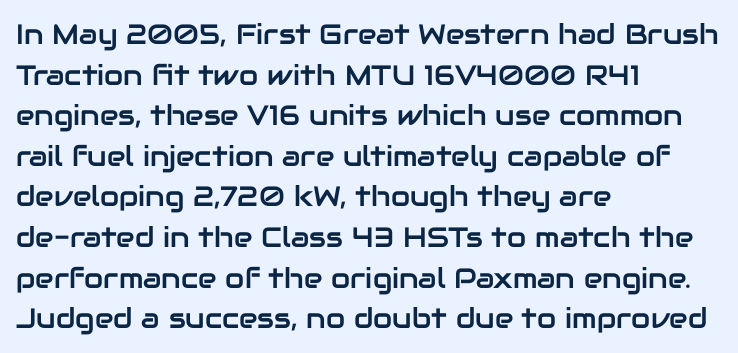
The image shows 28 px sans-serif type, upright; set left-aligned, normal line spacing (1.45x), normal letter spacing, not underlined; low stroke contrast and a medium x-height.
